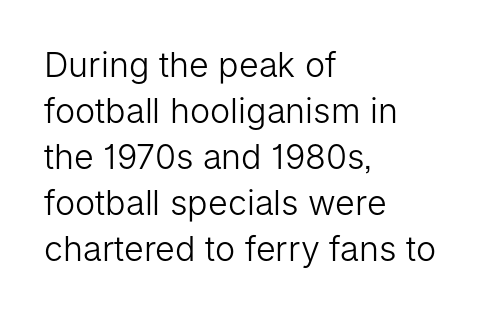
The image shows 34 px light sans-serif type, upright; set left-aligned, normal line spacing (1.35x), normal letter spacing, not underlined; low stroke contrast and a medium x-height.
